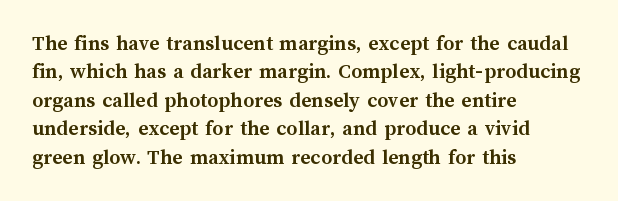
Q: Is the text bold? A: Yes.
Q: Is the text italic (slanted)? A: No, it is upright.
Q: Is the text underlined? A: No.
Q: How is the paragraph aligned? A: Left-aligned.
Q: Is the spacing between letters normal or unusually wide? A: Normal.
Q: Is the spacing between lines tight, normal or loose? A: Normal.
